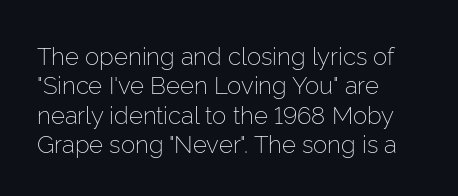
Notice how the stems are strictly vertical — no italics here. Standard letterfit; no display-style spreading of the glyphs. The space beneath each line is pristine and unruled. Counters stay open thanks to moderate or lighter strokes. A classic flush-left, rag-right setting is used for this passage.
